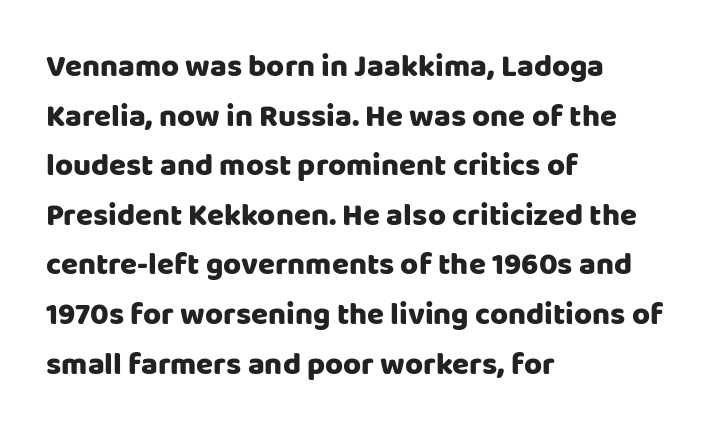
Q: Is the text italic (slanted)? A: No, it is upright.
Q: Is the typeface a serif or a sans-serif typeface? A: Sans-serif.
Q: Is the text underlined? A: No.
Q: How is the paragraph aligned? A: Left-aligned.
Q: Is the spacing between letters normal or unusually wide? A: Normal.
Q: Is the spacing between lines tight, normal or loose? A: Normal.
Q: Width (condensed, normal, or wide)? A: Normal.
Q: Stroke contrast? A: Low.
Q: x-height? A: Large.
Q: Monospaced? A: No.
